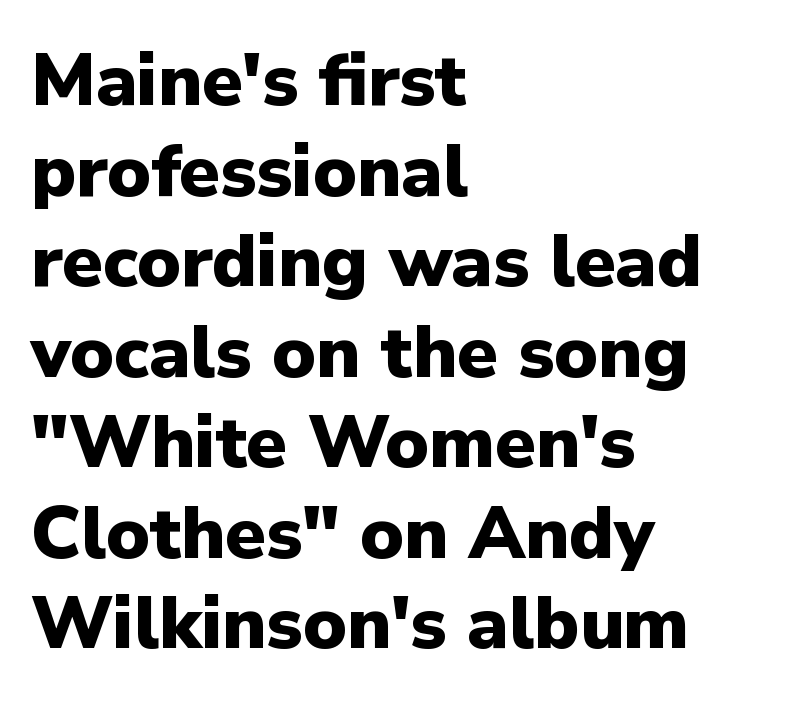
Q: Is the text bold? A: Yes.
Q: Is the text italic (slanted)? A: No, it is upright.
Q: Is the typeface a serif or a sans-serif typeface? A: Sans-serif.
Q: Is the text underlined? A: No.
Q: How is the paragraph aligned? A: Left-aligned.
Q: Is the spacing between letters normal or unusually wide? A: Normal.
Q: Width (condensed, normal, or wide)? A: Normal.
Q: Stroke contrast? A: Low.
Q: x-height? A: Medium.
Q: Monospaced? A: No.
